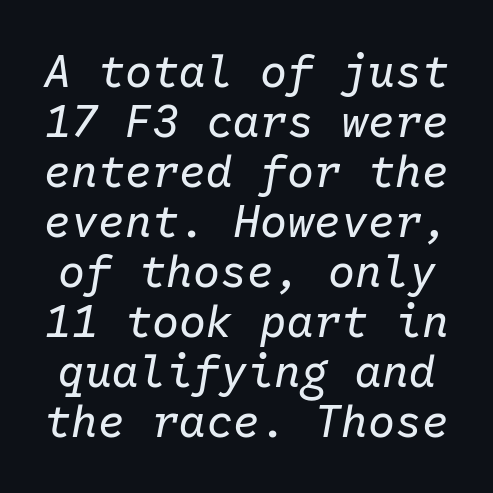
Cramped leading. The typesetting does not lean heavy: it is not bold. Unmarked baselines from the first word to the last. The face used here has a pronounced slope to its letters. Think of a typewriter: that constant character pitch is what you see here.
